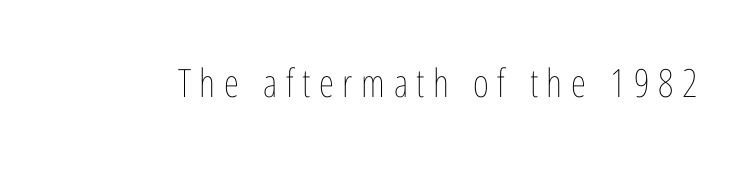
The image shows 39 px thin, condensed type, upright; set unusually wide letter spacing (+0.22 em), not underlined; low stroke contrast and a medium x-height.
